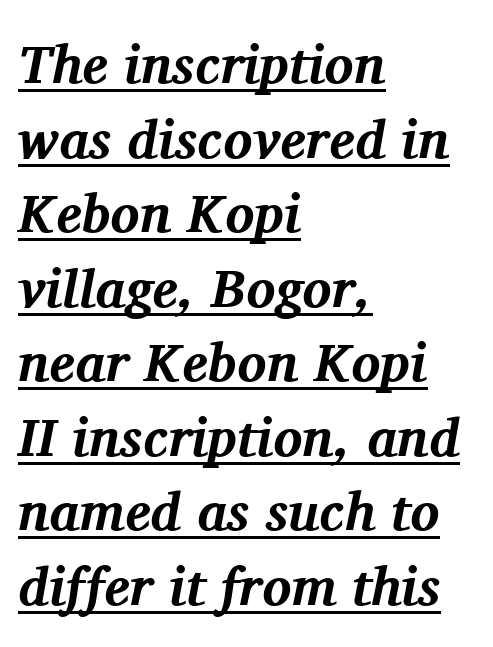
Horizontal bands of white between lines are of average thickness. As a designer I'd log this as weight 700, bold. Looking at the ascenders, they clearly lean. To sum up the face: it has serifs. Spacing verdict: proportional, widths tailored to each character. If you drew a ruler down the left edge, every line would touch it.
